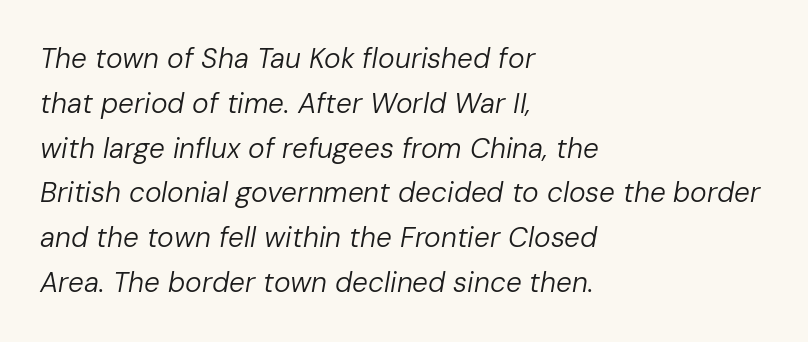
Q: Is the text bold? A: No.
Q: Is the text italic (slanted)? A: Yes, it leans right by about 10 degrees.
Q: Is the text underlined? A: No.
Q: How is the paragraph aligned? A: Left-aligned.
Q: Is the spacing between letters normal or unusually wide? A: Normal.
Q: Is the spacing between lines tight, normal or loose? A: Normal.
Q: Width (condensed, normal, or wide)? A: Normal.
Q: Stroke contrast? A: Low.
Q: x-height? A: Medium.
Q: Monospaced? A: No.
